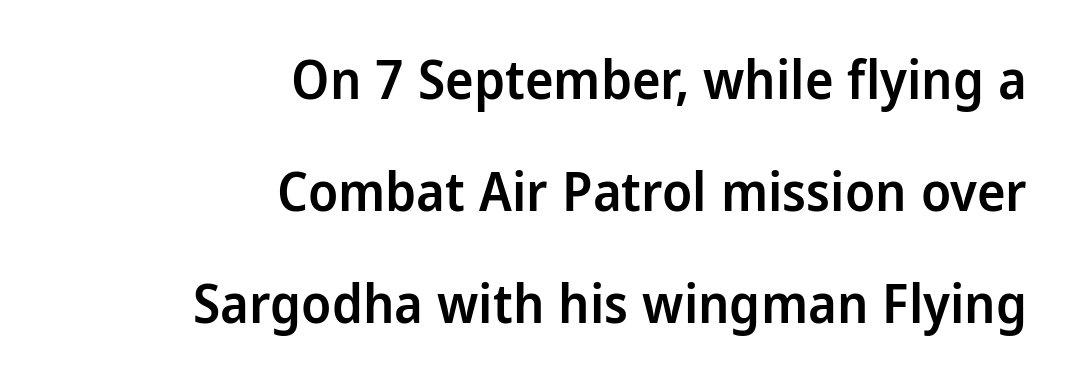
Nothing unusual about the tracking: characters are spaced as the font intends. Does the lettering tilt? It doesn't — this is upright. Just letters on the line, the space beneath them empty. These words are printed semibold, heavier than regular yet not bold. The block of text is sparse from top to bottom, with ample space between rows.
